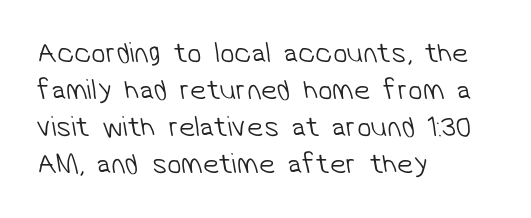
Q: Is the text bold? A: No.
Q: Is the typeface a serif or a sans-serif typeface? A: Sans-serif.
Q: Is the text underlined? A: No.
Q: How is the paragraph aligned? A: Left-aligned.
Q: Is the spacing between letters normal or unusually wide? A: Normal.
Q: Is the spacing between lines tight, normal or loose? A: Normal.
Q: Width (condensed, normal, or wide)? A: Normal.
Q: Stroke contrast? A: Low.
Q: x-height? A: Medium.
Q: Monospaced? A: No.
